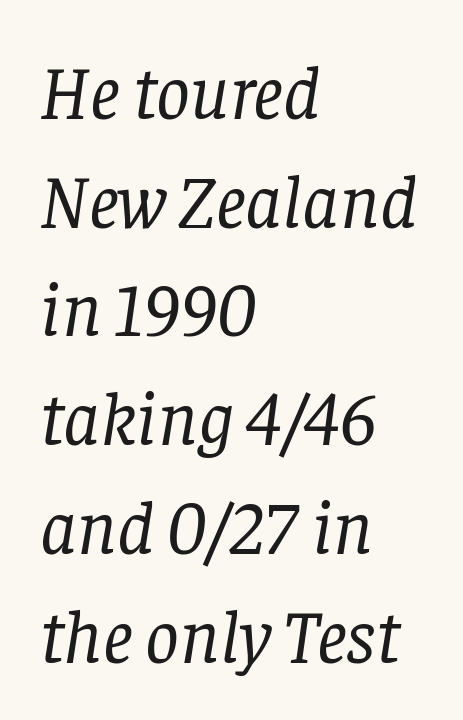
The image shows 75 px regular-weight serif type, italic (leaning right); set left-aligned, normal line spacing (1.45x), normal letter spacing, not underlined; low stroke contrast and a large x-height.
